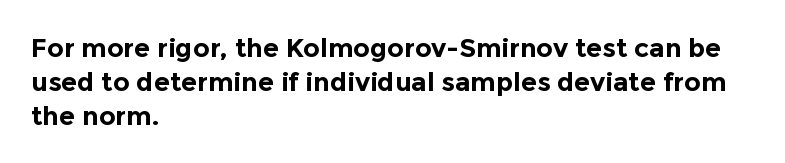
Notice how the stems are strictly vertical — no italics here. The passage shown is emphatically bold. Students, observe: this is what conventionally led text looks like. You could call the tracking neutral — neither tight nor loose. The ragged edge is on the right, which tells us the setting is flush left. Descenders are the only things crossing below the line.
